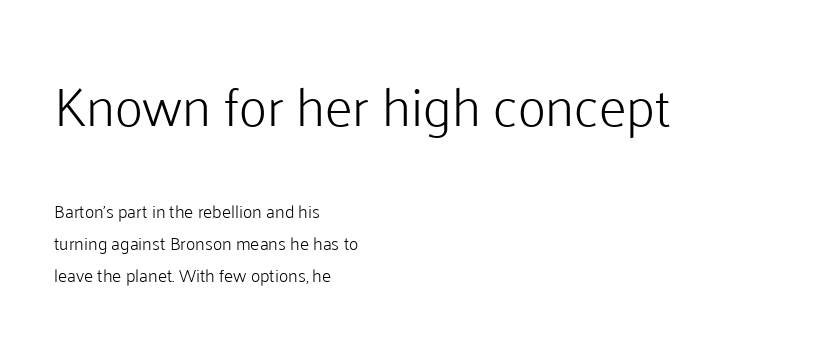
{"serif": "no", "italic": "no", "bold": "no", "weight": "light", "width": "normal", "stroke_contrast": "low", "x_height": "medium", "monospaced": "no", "underline": "no", "align": "left", "line_spacing_ratio": 1.79, "letter_spacing": "normal", "letter_spacing_em": 0.0, "larger_block": "first", "size_ratio": 3.0, "glyph_px": 54}
